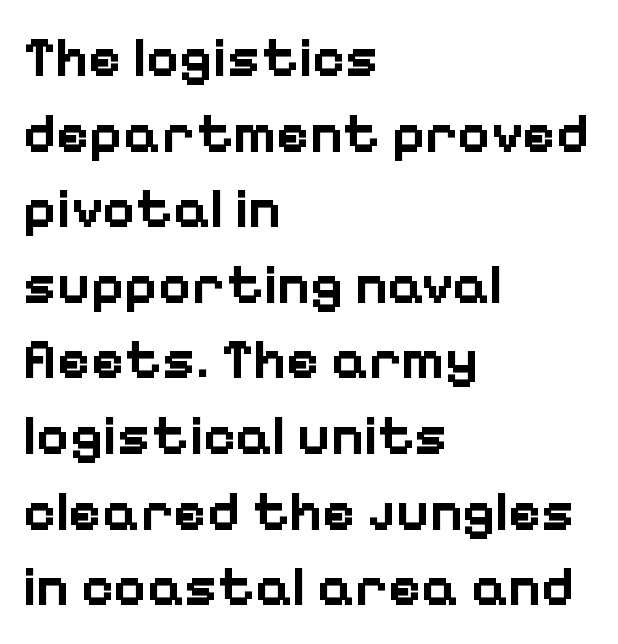
Q: Is the text bold? A: Yes.
Q: Is the text italic (slanted)? A: No, it is upright.
Q: Is the typeface a serif or a sans-serif typeface? A: Sans-serif.
Q: Is the text underlined? A: No.
Q: How is the paragraph aligned? A: Left-aligned.
Q: Is the spacing between letters normal or unusually wide? A: Normal.
Q: Is the spacing between lines tight, normal or loose? A: Normal.
Q: Width (condensed, normal, or wide)? A: Normal.
Q: Stroke contrast? A: Low.
Q: x-height? A: Medium.
Q: Monospaced? A: No.
